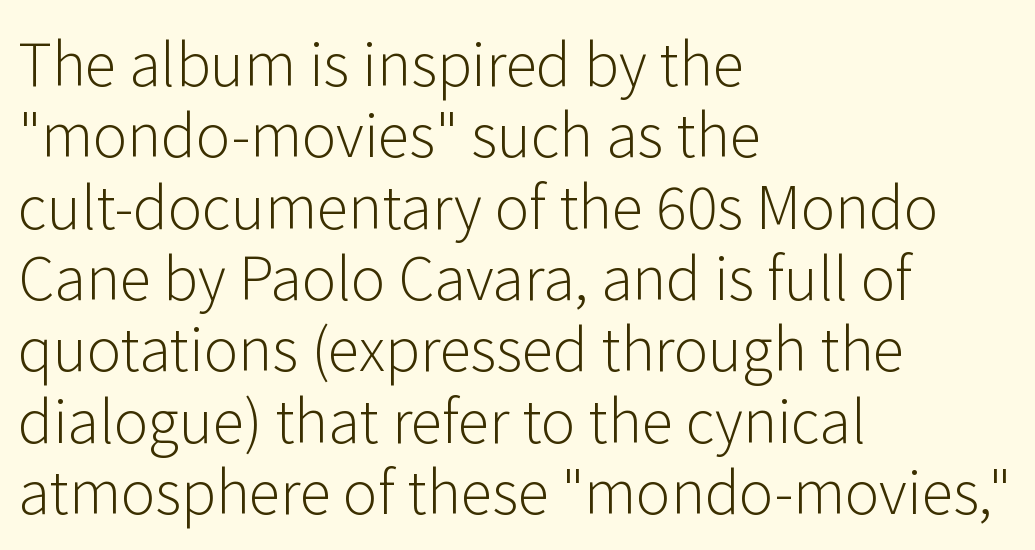
Is this a fixed-width face? No — the glyphs have proportional, varying widths. Classification — sans serif. The strokes carry an ordinary text weight at most. The rendering anchors every line to the left-hand side. Quick note: not italic, upright. Nobody touched the tracking dial on this one.
